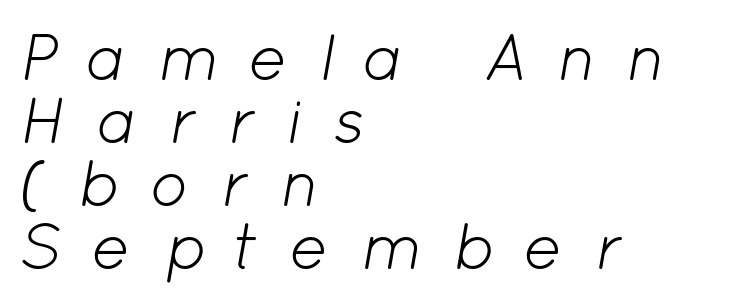
Q: Is the text bold? A: No.
Q: Is the text italic (slanted)? A: Yes, it leans right by about 12 degrees.
Q: Is the text underlined? A: No.
Q: How is the paragraph aligned? A: Left-aligned.
Q: Is the spacing between letters normal or unusually wide? A: Unusually wide.
Q: Is the spacing between lines tight, normal or loose? A: Tight.
Q: Width (condensed, normal, or wide)? A: Normal.
Q: Stroke contrast? A: Low.
Q: x-height? A: Medium.
Q: Monospaced? A: No.
